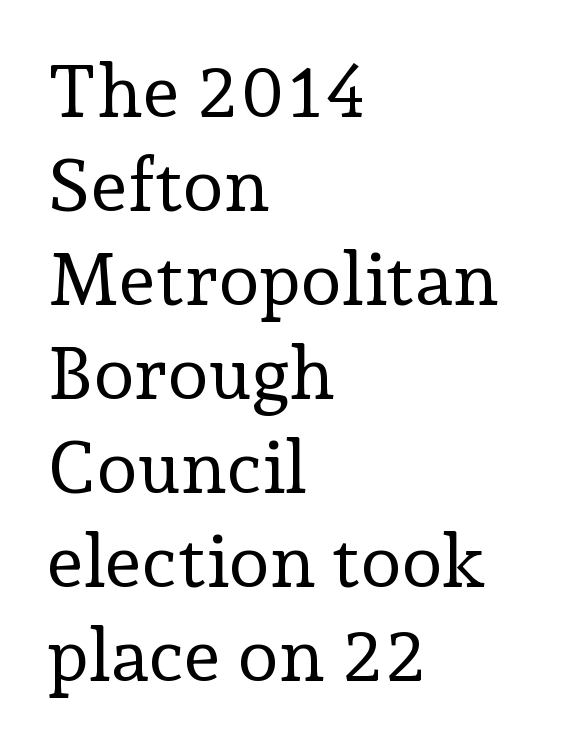
The image shows 74 px regular-weight serif type, upright; set left-aligned, normal line spacing (1.27x), normal letter spacing, not underlined; low stroke contrast and a medium x-height.
